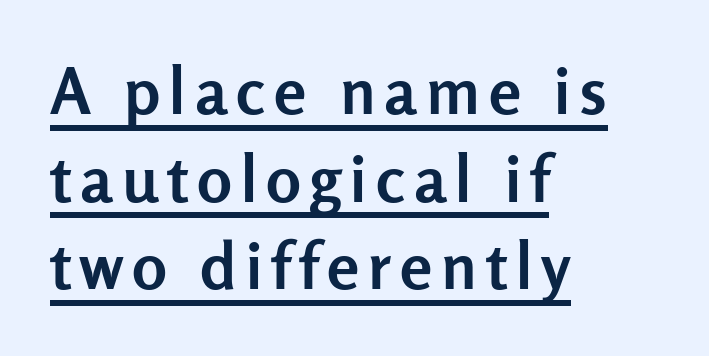
Q: Is the text bold? A: Yes.
Q: Is the text italic (slanted)? A: No, it is upright.
Q: Is the typeface a serif or a sans-serif typeface? A: Sans-serif.
Q: Is the text underlined? A: Yes.
Q: How is the paragraph aligned? A: Left-aligned.
Q: Is the spacing between lines tight, normal or loose? A: Normal.
Q: Width (condensed, normal, or wide)? A: Normal.
Q: Stroke contrast? A: Low.
Q: x-height? A: Medium.
Q: Monospaced? A: No.
